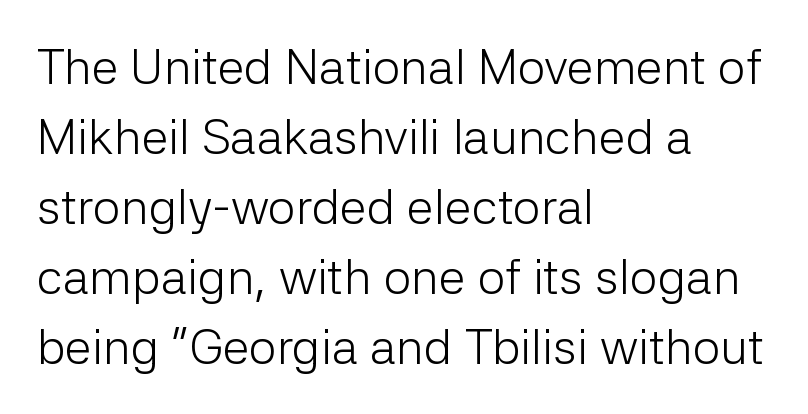
The space between consecutive lines is moderate. Default kerning and tracking; the words read as compact shapes. Is this a fixed-width face? No — the glyphs have proportional, varying widths. The paragraph shown leans on its left margin. The weight tops out at a normal text grade. Words float on clear page, feet unadorned.
